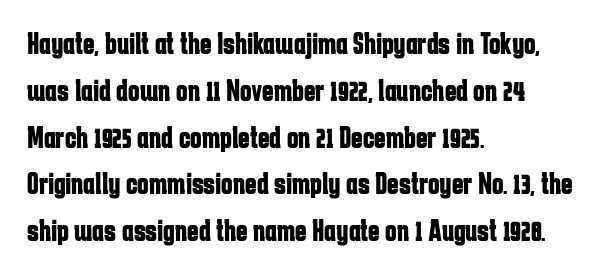
Q: Is the text bold? A: Yes.
Q: Is the text italic (slanted)? A: No, it is upright.
Q: Is the typeface a serif or a sans-serif typeface? A: Sans-serif.
Q: Is the text underlined? A: No.
Q: How is the paragraph aligned? A: Left-aligned.
Q: Is the spacing between letters normal or unusually wide? A: Normal.
Q: Is the spacing between lines tight, normal or loose? A: Normal.
Q: Width (condensed, normal, or wide)? A: Condensed.
Q: Stroke contrast? A: Low.
Q: x-height? A: Medium.
Q: Monospaced? A: No.
